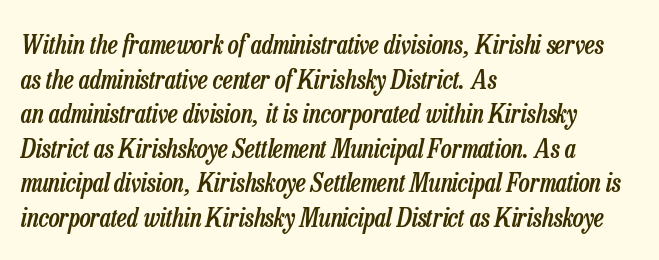
What stands out about the letter spacing? Nothing — it is the standard amount. The block of text has a typical density, with ordinary space between rows. Yep, that's italic — everything's leaning. The letters are semibold — heavier than regular but short of a full bold.
